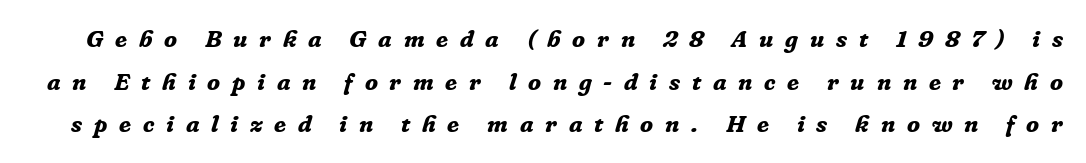
The font is running at its bold setting. The rendering inserts visible extra space after every character. A bare baseline throughout the passage. Designer's note — italics engaged.
